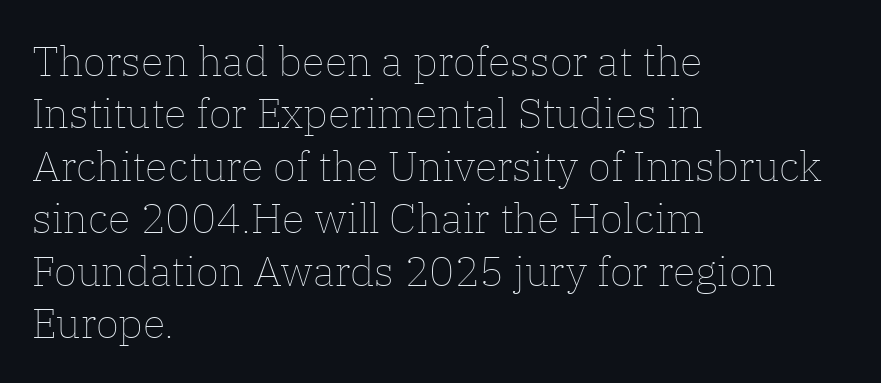
Which margin do the lines hug? The left one — the right edge is uneven. Does the lettering tilt? It doesn't — this is upright. The weight tops out at a normal text grade. The area under the type is left untouched. In terms of leading, this rendering sits right in the middle.
